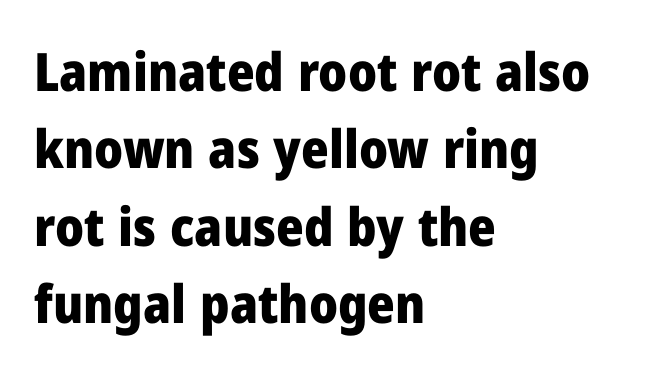
Q: Is the text bold? A: Yes.
Q: Is the text italic (slanted)? A: No, it is upright.
Q: Is the typeface a serif or a sans-serif typeface? A: Sans-serif.
Q: Is the text underlined? A: No.
Q: How is the paragraph aligned? A: Left-aligned.
Q: Is the spacing between letters normal or unusually wide? A: Normal.
Q: Is the spacing between lines tight, normal or loose? A: Normal.
Q: Width (condensed, normal, or wide)? A: Normal.
Q: Stroke contrast? A: Low.
Q: x-height? A: Medium.
Q: Monospaced? A: No.
